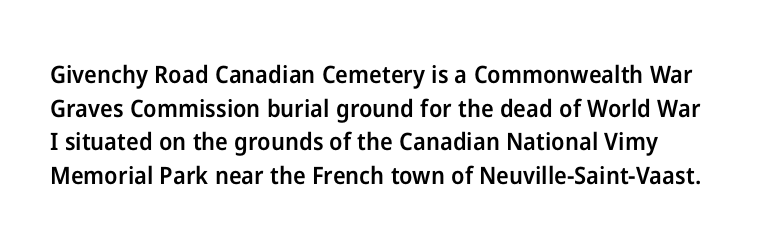
{"italic": "no", "bold": "semi", "underline": "no", "line_spacing": "normal", "line_spacing_ratio": 1.4, "letter_spacing": "normal", "letter_spacing_em": 0.0, "glyph_px": 24}
